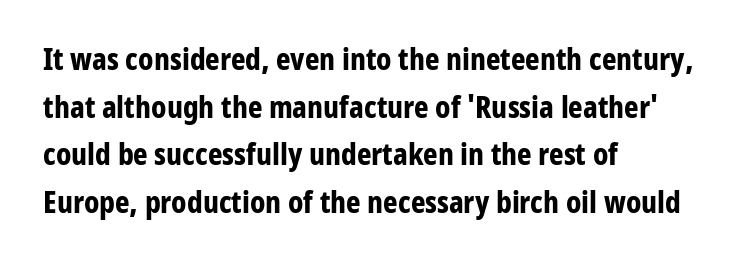
{"serif": "no", "italic": "no", "bold": "yes", "weight": "bold", "width": "condensed", "stroke_contrast": "low", "x_height": "medium", "monospaced": "no", "underline": "no", "align": "left", "line_spacing": "normal", "line_spacing_ratio": 1.54, "letter_spacing": "normal", "letter_spacing_em": 0.0, "glyph_px": 31}
